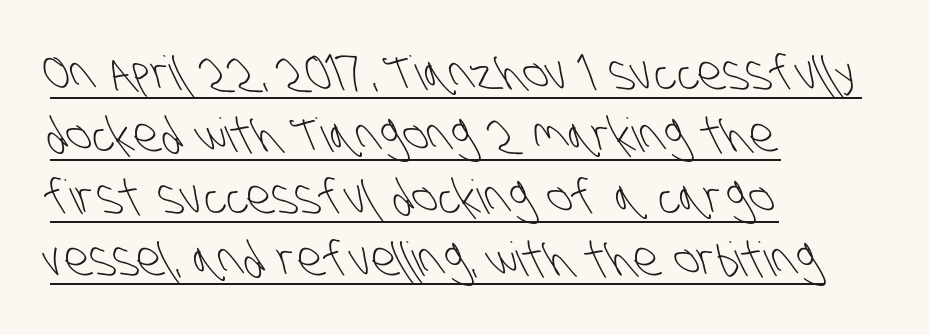
Counters stay open thanks to moderate or lighter strokes. Look at the bottom of the vertical strokes: they stop flat, with no serifs. Whoever set this chose a conventional vertical rhythm. Looks like regular typesetting: each glyph gets only the width it needs. What stands out about the letter spacing? Nothing — it is the standard amount.
